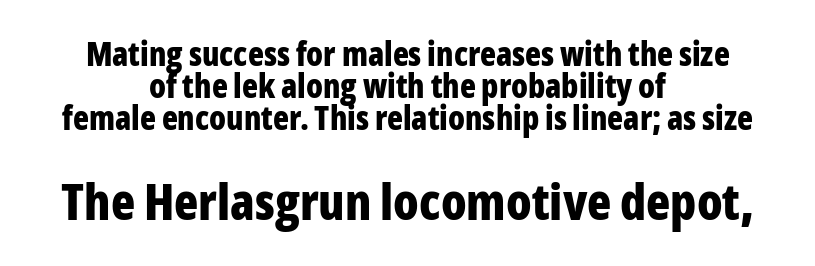
The image shows 50 px bold, condensed sans-serif type, upright; set centered, tight line spacing (0.97x), normal letter spacing, not underlined; the second (bottom) block is 1.52x larger; low stroke contrast and a medium x-height.
